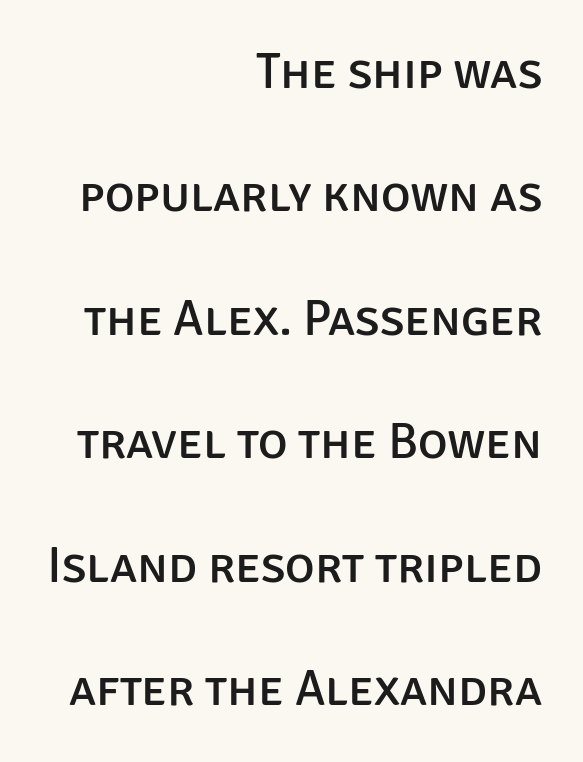
The image shows 50 px sans-serif type, upright; set right-aligned, loose line spacing (2.47x), normal letter spacing, not underlined; low stroke contrast and a large x-height.
